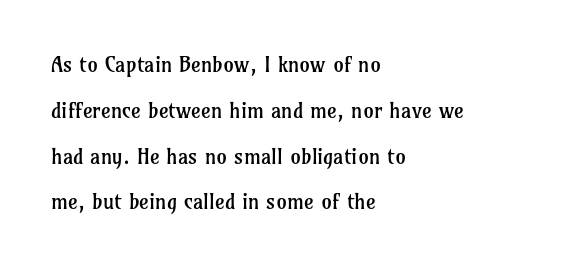
Q: Is the text bold? A: No.
Q: Is the text italic (slanted)? A: No, it is upright.
Q: Is the text underlined? A: No.
Q: How is the paragraph aligned? A: Left-aligned.
Q: Is the spacing between letters normal or unusually wide? A: Normal.
Q: Is the spacing between lines tight, normal or loose? A: Loose.
